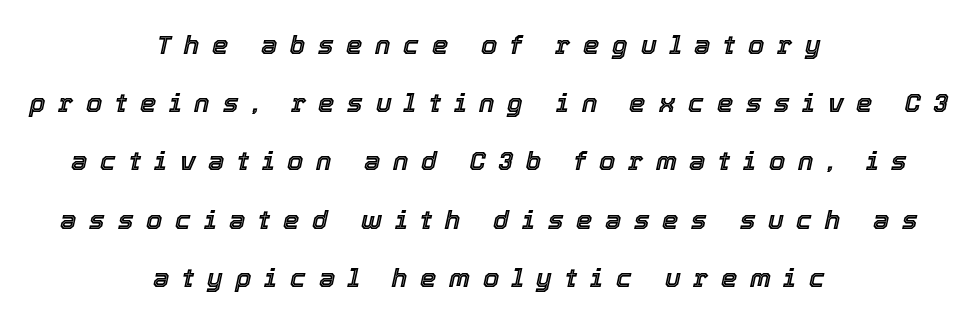
{"italic": "yes", "lean": "right", "slant_degrees": 12, "underline": "no", "align": "center", "line_spacing": "loose", "line_spacing_ratio": 2.24, "letter_spacing": "wide", "letter_spacing_em": 0.49, "glyph_px": 26}
